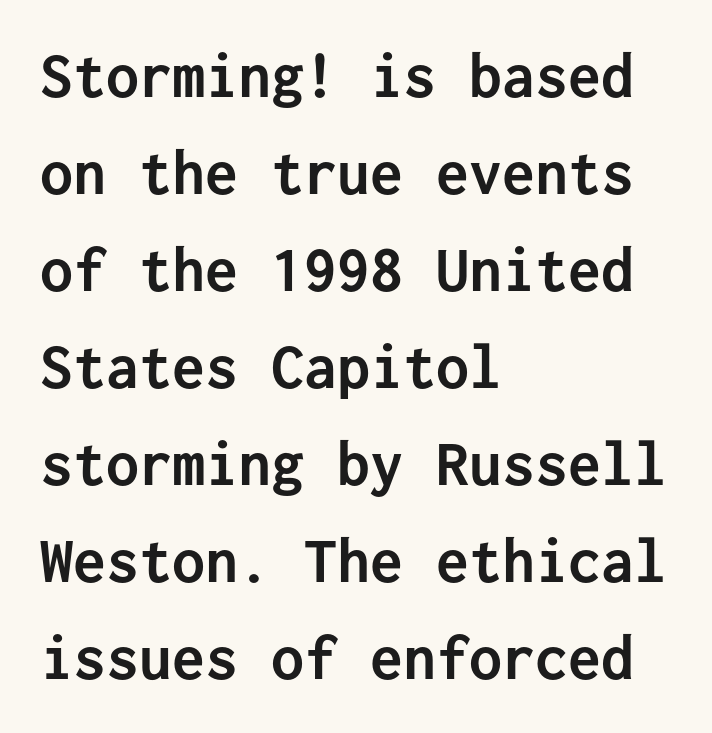
The image shows 66 px semibold sans-serif type, upright, monospaced; set left-aligned, normal line spacing (1.47x), normal letter spacing, not underlined; low stroke contrast and a medium x-height.
